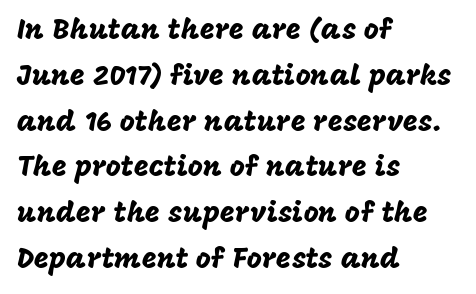
Leftover space on each line is placed entirely after the last word. Rows of type keep a routine distance in the vertical direction. Is this a fixed-width face? No — the glyphs have proportional, varying widths. Stroke terminals: plain, sans-serif.
